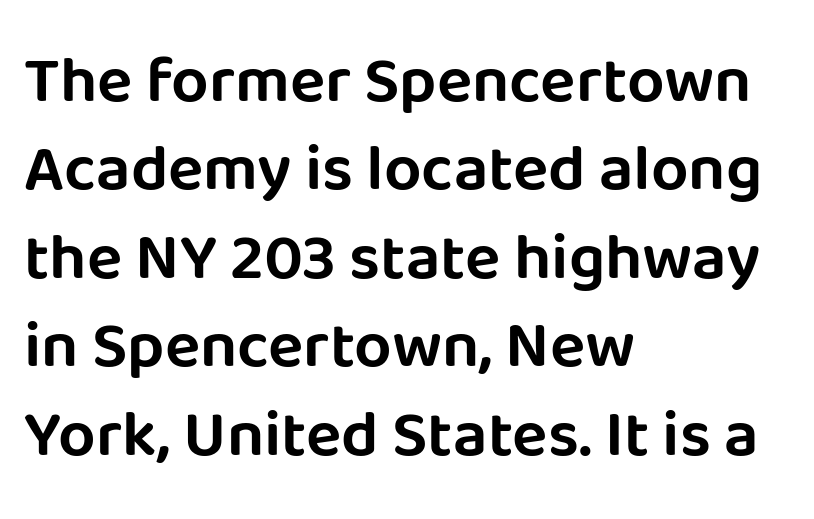
{"serif": "no", "italic": "no", "width": "normal", "stroke_contrast": "low", "x_height": "large", "monospaced": "no", "underline": "no", "align": "left", "line_spacing": "normal", "line_spacing_ratio": 1.34, "letter_spacing": "normal", "letter_spacing_em": 0.0, "glyph_px": 66}
